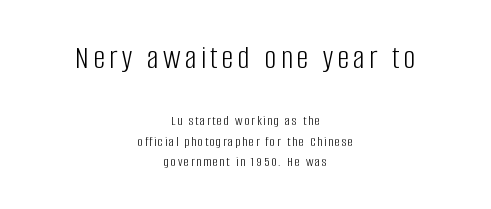
Q: Is the text bold? A: No.
Q: Is the text italic (slanted)? A: No, it is upright.
Q: Is the typeface a serif or a sans-serif typeface? A: Sans-serif.
Q: Is the text underlined? A: No.
Q: How is the paragraph aligned? A: Centered.
Q: Is the spacing between lines tight, normal or loose? A: Normal.
Q: Which block of text is set in a larger size, the first (top) or the second (bottom)? A: The first (top) one.
Q: Width (condensed, normal, or wide)? A: Condensed.
Q: Stroke contrast? A: Low.
Q: x-height? A: Large.
Q: Monospaced? A: No.
